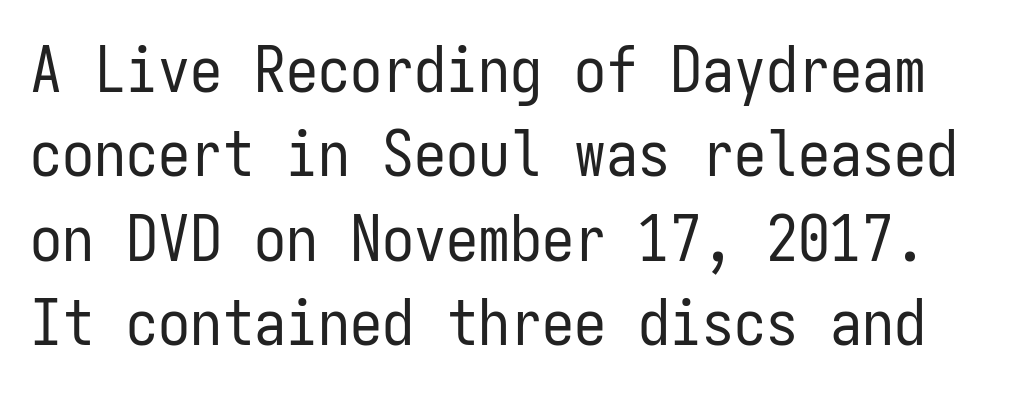
Q: Is the text bold? A: No.
Q: Is the text italic (slanted)? A: No, it is upright.
Q: Is the typeface a serif or a sans-serif typeface? A: Sans-serif.
Q: Is the text underlined? A: No.
Q: Is the spacing between letters normal or unusually wide? A: Normal.
Q: Is the spacing between lines tight, normal or loose? A: Normal.
Q: Width (condensed, normal, or wide)? A: Condensed.
Q: Stroke contrast? A: Low.
Q: x-height? A: Medium.
Q: Monospaced? A: Yes.
